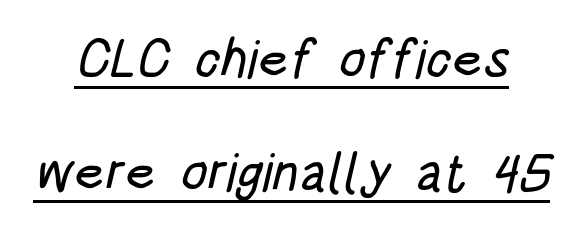
This sample uses a sans-serif face. Tracking here is standard; glyphs follow each other at the usual distance. Is this a fixed-width face? No — the glyphs have proportional, varying widths. The paragraph has two soft edges and a firm central axis. Is there much room between lines? Yes — plenty of vertical air separates them. The lettering is marked with a stroke running underneath it.
